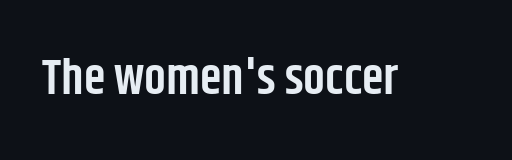
{"serif": "no", "italic": "no", "bold": "semi", "weight": "semibold", "width": "condensed", "stroke_contrast": "low", "x_height": "large", "monospaced": "no", "underline": "no", "letter_spacing": "normal", "letter_spacing_em": 0.0, "glyph_px": 49}
